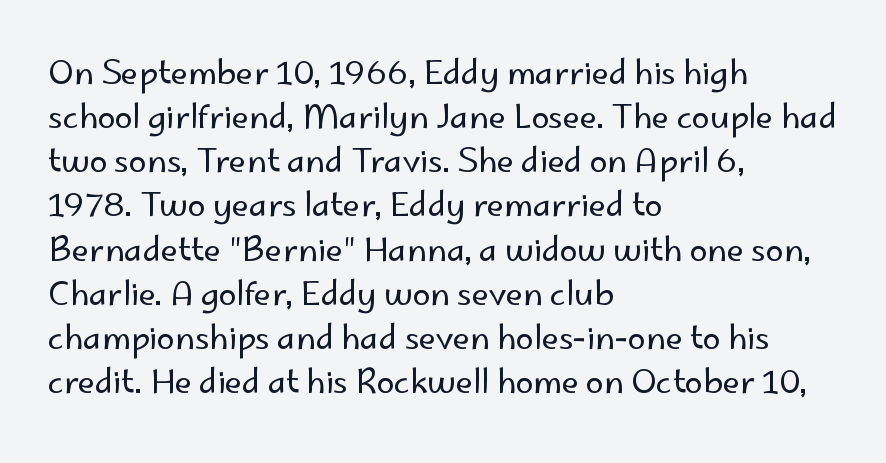
Beneath every word, the page is bare. Weight class: somewhere from thin through regular. Posture: upright roman. Character widths vary here, with narrow letters taking less room than wide ones.
